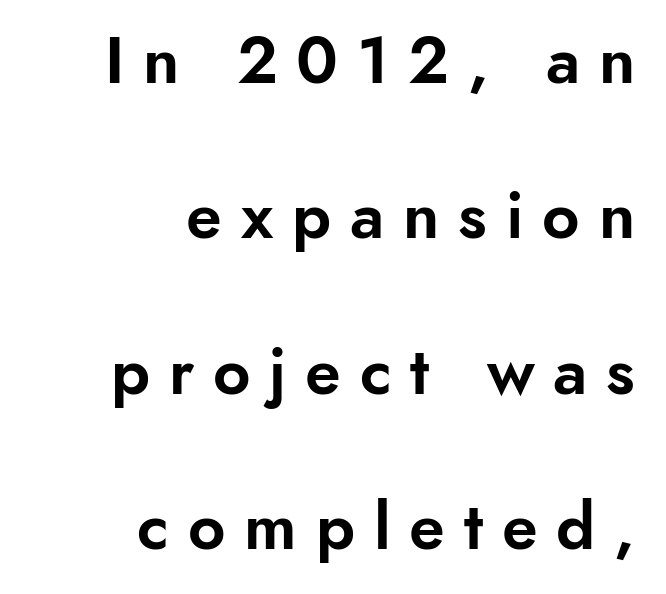
Nope, not italic — everything's standing straight. The paragraph shown leans on its right margin. Note: no serifs on the glyphs. Clear beneath every line of the passage. Students, observe: this is what heavily led, spacious text looks like.
